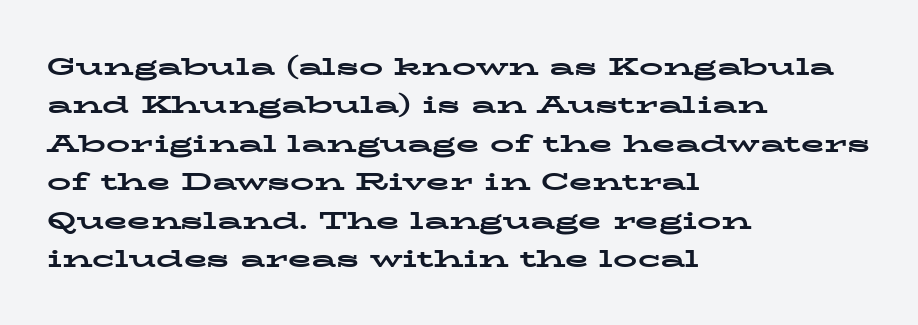
Q: Is the text bold? A: Yes.
Q: Is the text italic (slanted)? A: No, it is upright.
Q: Is the text underlined? A: No.
Q: How is the paragraph aligned? A: Left-aligned.
Q: Is the spacing between letters normal or unusually wide? A: Normal.
Q: Is the spacing between lines tight, normal or loose? A: Normal.
